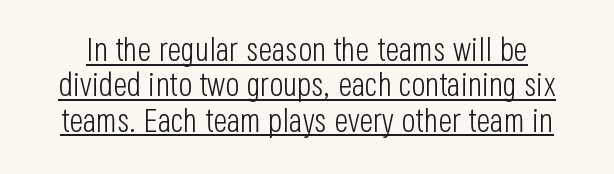
Nobody touched the tracking dial on this one. The face looks like a standard text weight, possibly lighter. Emphasis is given by a line drawn under the lettering. The designer went with a sans here, leaving each stem footless.
